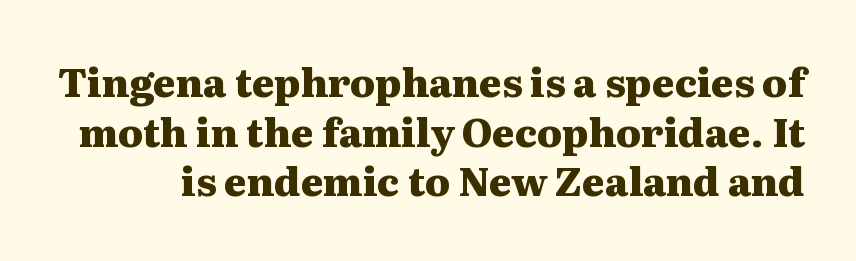
The image shows 39 px heavy, wide serif type, upright; set normal line spacing (1.27x), normal letter spacing, not underlined; medium stroke contrast and a medium x-height.
